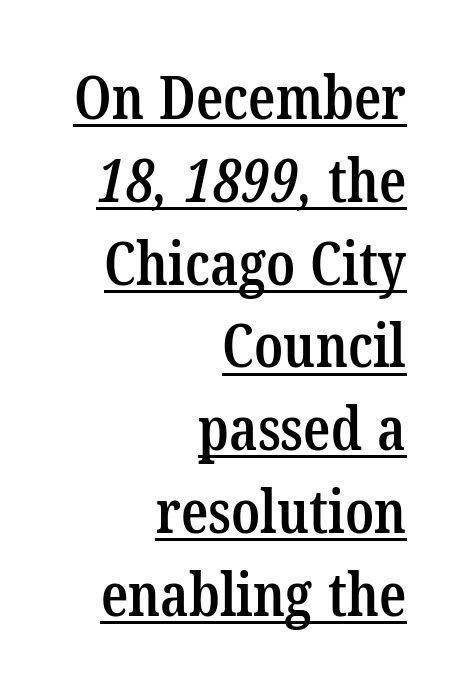
As a designer I'd log this as weight 600, semibold. The font family rendered here belongs to the serif group. What's the leading like? Ordinary, nothing unusual. If you drew a ruler down the right edge, every line would touch it.
